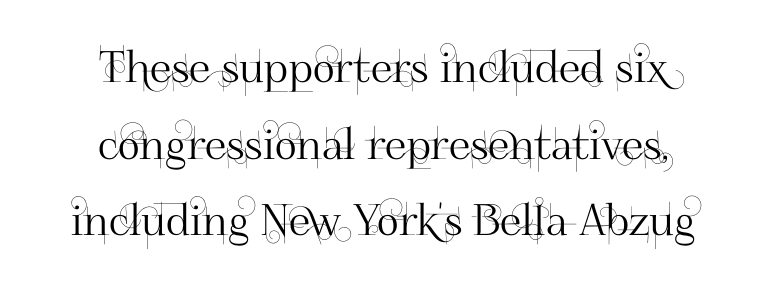
The image shows 43 px sans-serif type, upright; set centered, line spacing 1.78x, normal letter spacing, not underlined; high stroke contrast and a small x-height.
